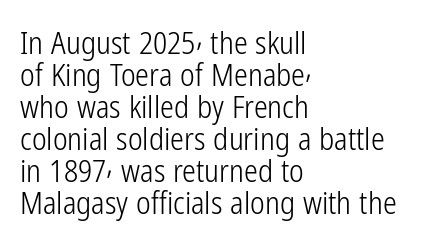
{"serif": "no", "italic": "no", "bold": "no", "weight": "light", "width": "condensed", "stroke_contrast": "low", "x_height": "medium", "monospaced": "no", "underline": "no", "align": "left", "line_spacing": "tight", "line_spacing_ratio": 1.03, "letter_spacing": "normal", "letter_spacing_em": 0.0, "glyph_px": 31}
